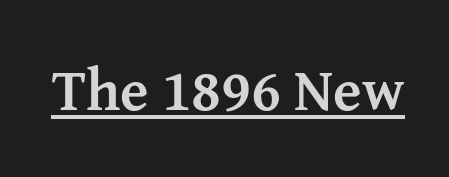
{"serif": "yes", "italic": "no", "bold": "yes", "weight": "semibold", "width": "normal", "stroke_contrast": "medium", "x_height": "medium", "monospaced": "no", "underline": "yes", "letter_spacing": "normal", "letter_spacing_em": 0.0, "glyph_px": 59}
